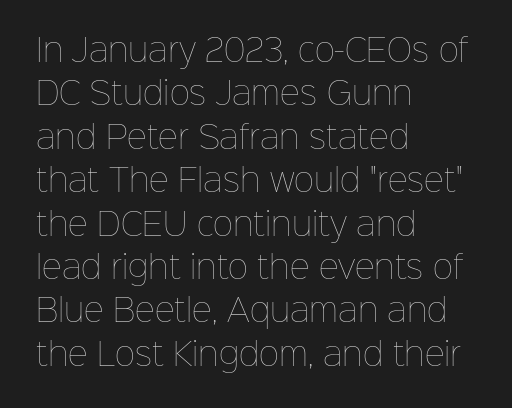
The image shows 31 px thin type, upright; set left-aligned, normal line spacing (1.4x), normal letter spacing, not underlined; low stroke contrast and a medium x-height.
